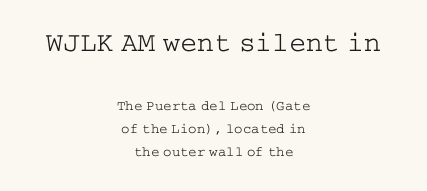
The rendering positions every line midway between the sides. A typesetter would label this face a serif. The passage shown stacks its lines at a standard gap. Every stem runs plumb, perpendicular to the baseline. This rendering features lettering with no underline.
